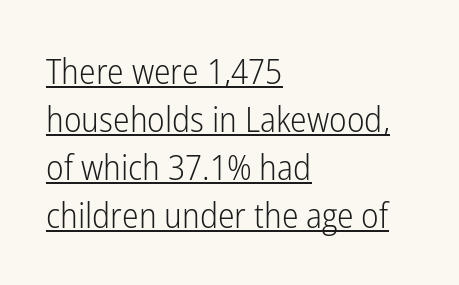
The image shows 35 px light, condensed sans-serif type, upright; set left-aligned, normal line spacing (1.37x), normal letter spacing, underlined; low stroke contrast and a medium x-height.
